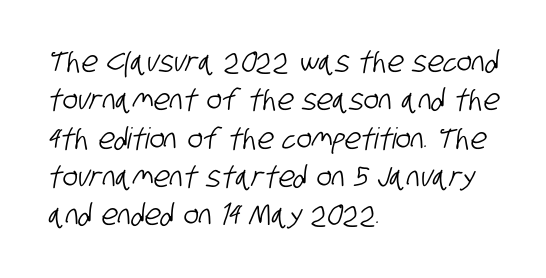
Serifs: no, the terminals of the letterforms are clean. The baseline area is clear. Reading down the column, the eye jumps a familiar distance to each next line. Students, note that the glyphs here touch the page at normal intervals. These lines are rendered in a variable-pitch font.
